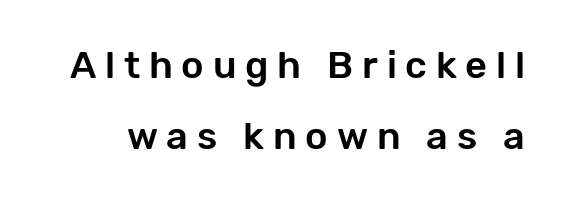
{"serif": "no", "italic": "no", "width": "normal", "stroke_contrast": "low", "x_height": "medium", "monospaced": "no", "underline": "no", "line_spacing_ratio": 1.86, "letter_spacing": "wide", "letter_spacing_em": 0.23, "glyph_px": 38}
